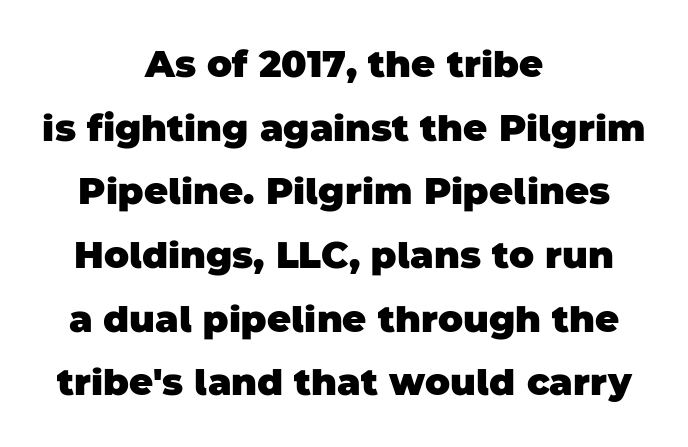
The image shows 37 px heavy sans-serif type; set centered, line spacing 1.72x, normal letter spacing, not underlined; low stroke contrast and a large x-height.
